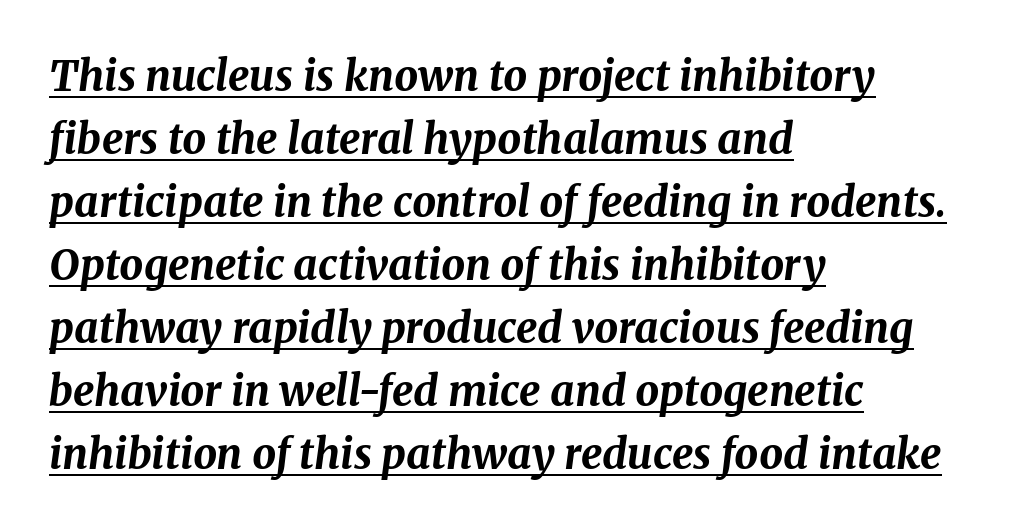
{"italic": "yes", "lean": "right", "slant_degrees": 8, "bold": "yes", "weight": "bold", "width": "normal", "stroke_contrast": "medium", "x_height": "medium", "monospaced": "no", "underline": "yes", "align": "left", "line_spacing": "normal", "line_spacing_ratio": 1.5, "letter_spacing": "normal", "letter_spacing_em": 0.0, "glyph_px": 42}
